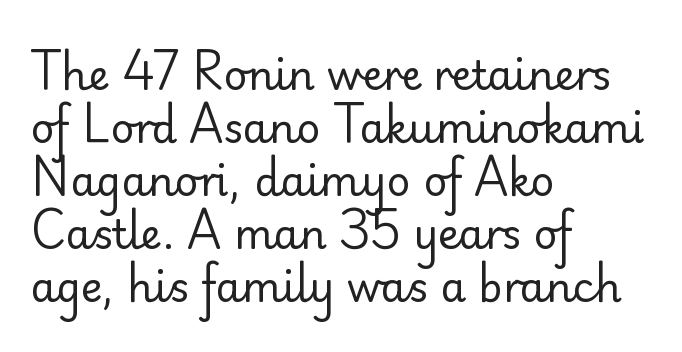
Underlining? Definitely not there. These lines are composed in type without serifs. Vertical strokes here are truly vertical. Leftover space on each line is placed entirely after the last word.
